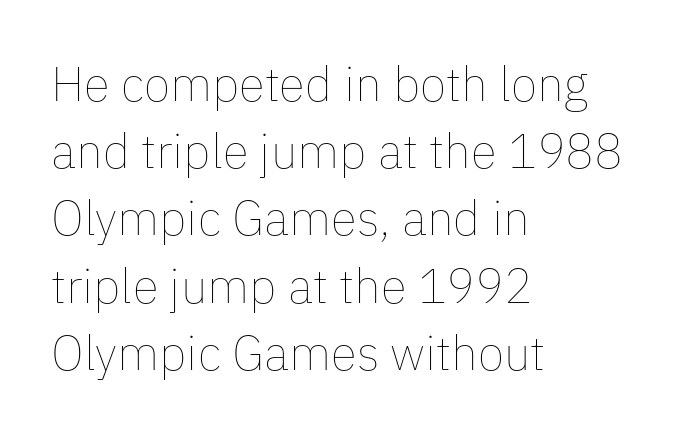
Regarding leading, the lines here are spaced in the standard way. Only glyphs here, with clear space below each row. Compared with a centered layout, this one pins lines to the left instead. These glyphs show unthickened strokes, regular width or finer.
